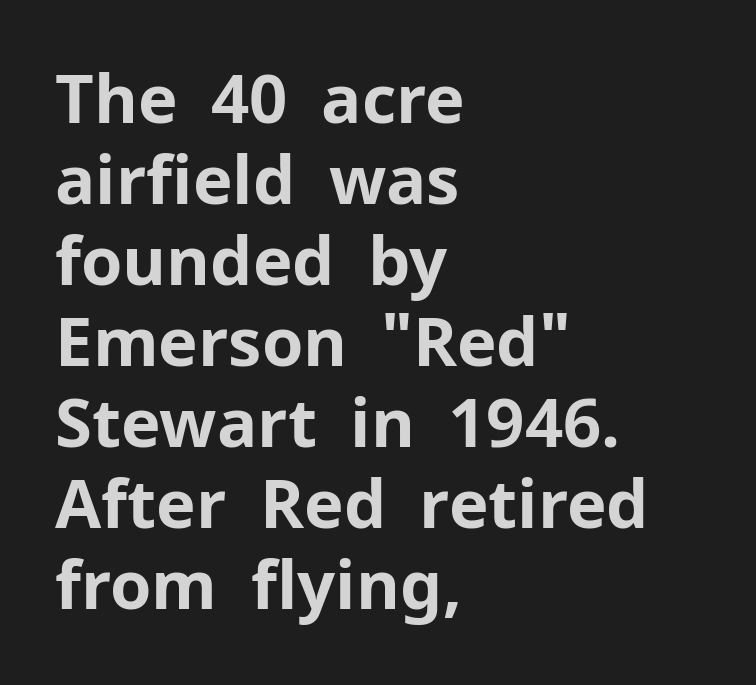
Letter spacing: default. Stroke terminals: plain, sans-serif. A typesetter would call this proportional, since set widths differ per character. Caption: multi-line text, flush left, ragged right. Each glyph is drawn with heavy, bold strokes. Quick note: not italic, upright.
